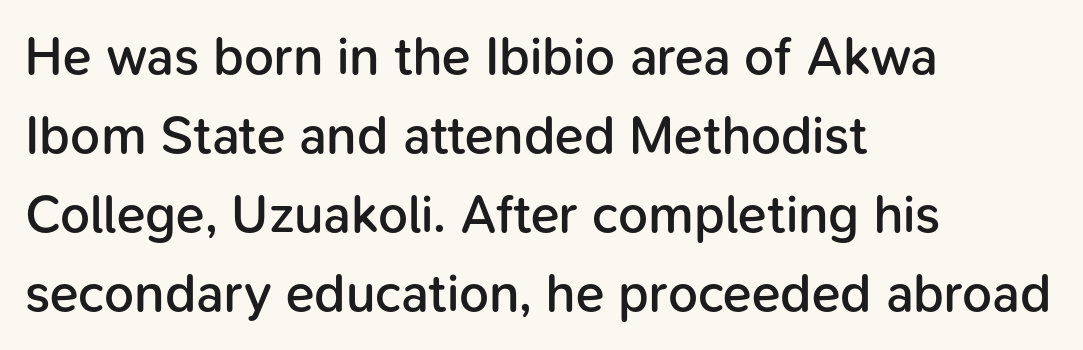
{"serif": "no", "italic": "no", "bold": "semi", "weight": "semibold", "width": "normal", "stroke_contrast": "low", "x_height": "medium", "monospaced": "no", "underline": "no", "align": "left", "line_spacing": "normal", "line_spacing_ratio": 1.49, "letter_spacing": "normal", "letter_spacing_em": 0.0, "glyph_px": 53}
